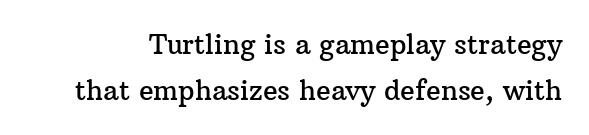
{"italic": "no", "underline": "no", "line_spacing": "normal", "line_spacing_ratio": 1.69, "letter_spacing": "normal", "letter_spacing_em": 0.0, "glyph_px": 27}
